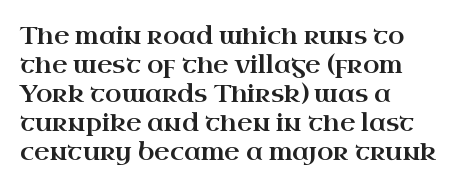
{"italic": "no", "underline": "no", "align": "left", "line_spacing_ratio": 1.21, "letter_spacing": "normal", "letter_spacing_em": 0.0, "glyph_px": 24}
